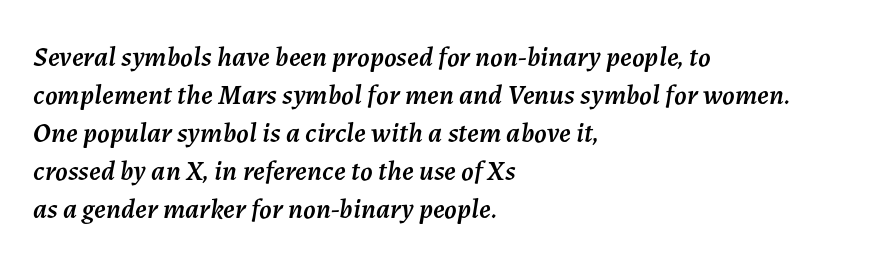
Tall strokes in this sample are angled rather than plumb. The passage shown is typed in a proportional face where columns would drift. The typesetter chose a ragged-right arrangement here. This block has exactly the height ordinary leading produces. The string is rendered with underlining switched off. The passage shown has conventional tracking throughout.
